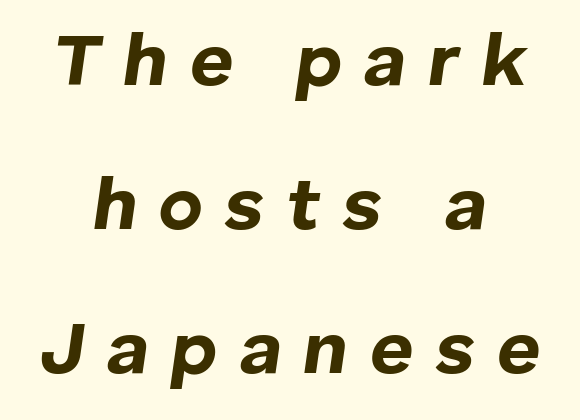
The image shows 75 px bold type, italic (leaning right); set centered, loose line spacing (1.92x), unusually wide letter spacing (+0.29 em), not underlined; low stroke contrast and a medium x-height.
